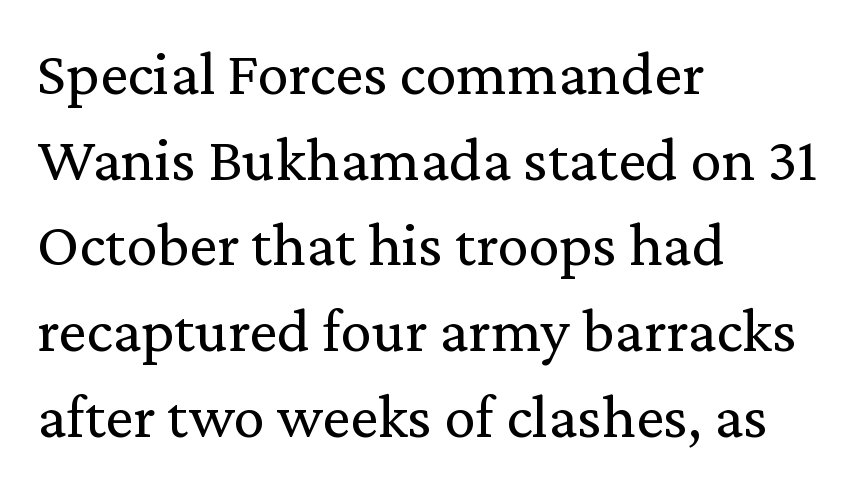
{"serif": "yes", "italic": "no", "bold": "no", "weight": "regular", "width": "normal", "stroke_contrast": "medium", "x_height": "medium", "monospaced": "no", "underline": "no", "align": "left", "line_spacing": "normal", "line_spacing_ratio": 1.36, "letter_spacing": "normal", "letter_spacing_em": 0.0, "glyph_px": 63}
